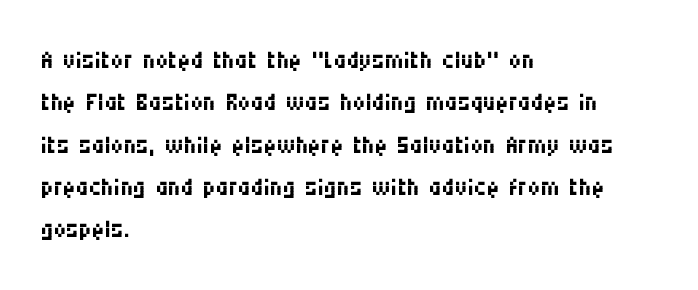
Q: Is the text bold? A: No.
Q: Is the text italic (slanted)? A: No, it is upright.
Q: Is the typeface a serif or a sans-serif typeface? A: Sans-serif.
Q: Is the text underlined? A: No.
Q: How is the paragraph aligned? A: Left-aligned.
Q: Is the spacing between letters normal or unusually wide? A: Normal.
Q: Width (condensed, normal, or wide)? A: Condensed.
Q: Stroke contrast? A: Medium.
Q: x-height? A: Large.
Q: Monospaced? A: No.
